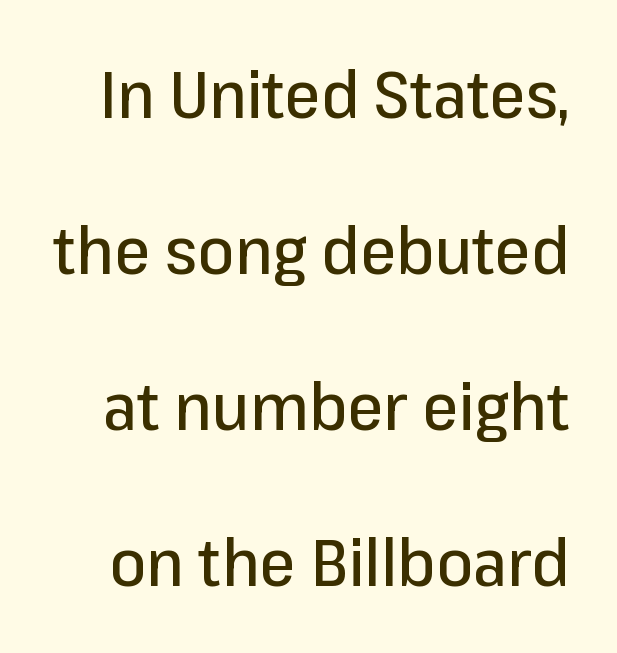
Q: Is the text italic (slanted)? A: No, it is upright.
Q: Is the typeface a serif or a sans-serif typeface? A: Sans-serif.
Q: Is the text underlined? A: No.
Q: Is the spacing between letters normal or unusually wide? A: Normal.
Q: Is the spacing between lines tight, normal or loose? A: Loose.
Q: Width (condensed, normal, or wide)? A: Normal.
Q: Stroke contrast? A: Low.
Q: x-height? A: Medium.
Q: Monospaced? A: No.
